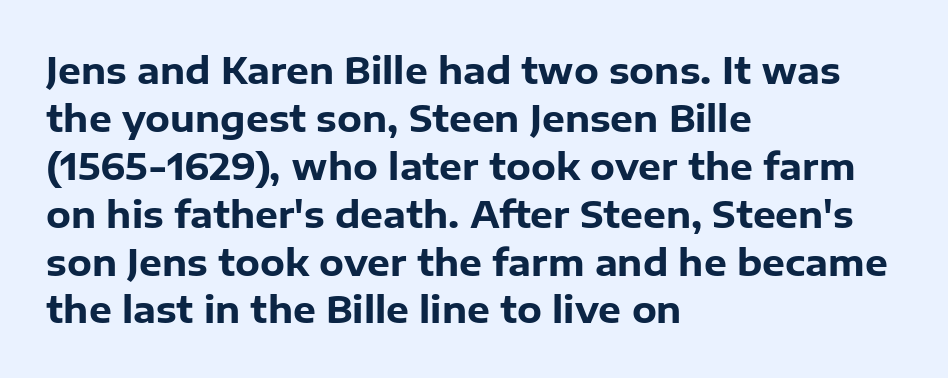
The image shows 36 px heavy sans-serif type, upright; set left-aligned, normal line spacing (1.33x), normal letter spacing, not underlined; low stroke contrast and a medium x-height.
